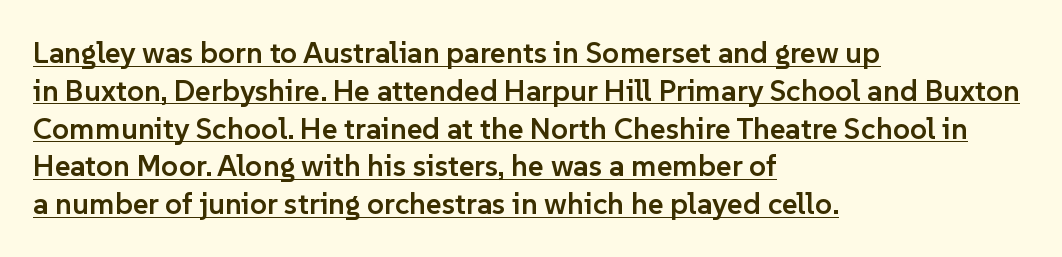
The image shows 30 px semibold sans-serif type, upright; set left-aligned, normal line spacing (1.26x), normal letter spacing, underlined; low stroke contrast and a medium x-height.
